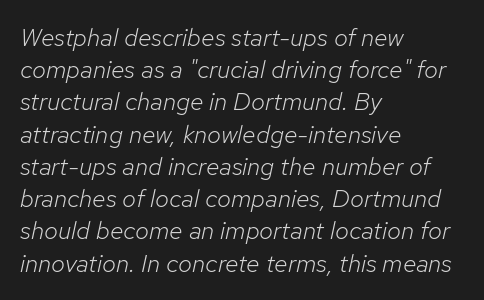
The whole block is typeset with a tilt. Has an underline been added? It has not. Leftover space on each line is placed entirely after the last word. The gaps between neighbouring characters are ordinary and unremarkable. Compared with typical paragraphs, the rows here are spaced about the same. No letter is thick-stroked: the sample isn't bold.
